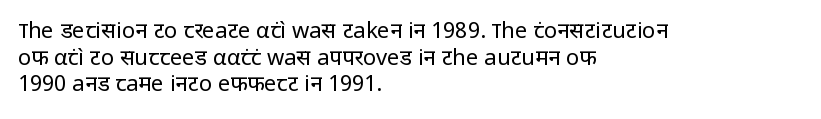
{"italic": "no", "bold": "no", "underline": "no", "align": "left", "line_spacing_ratio": 1.21, "letter_spacing": "normal", "letter_spacing_em": 0.0, "glyph_px": 22}
